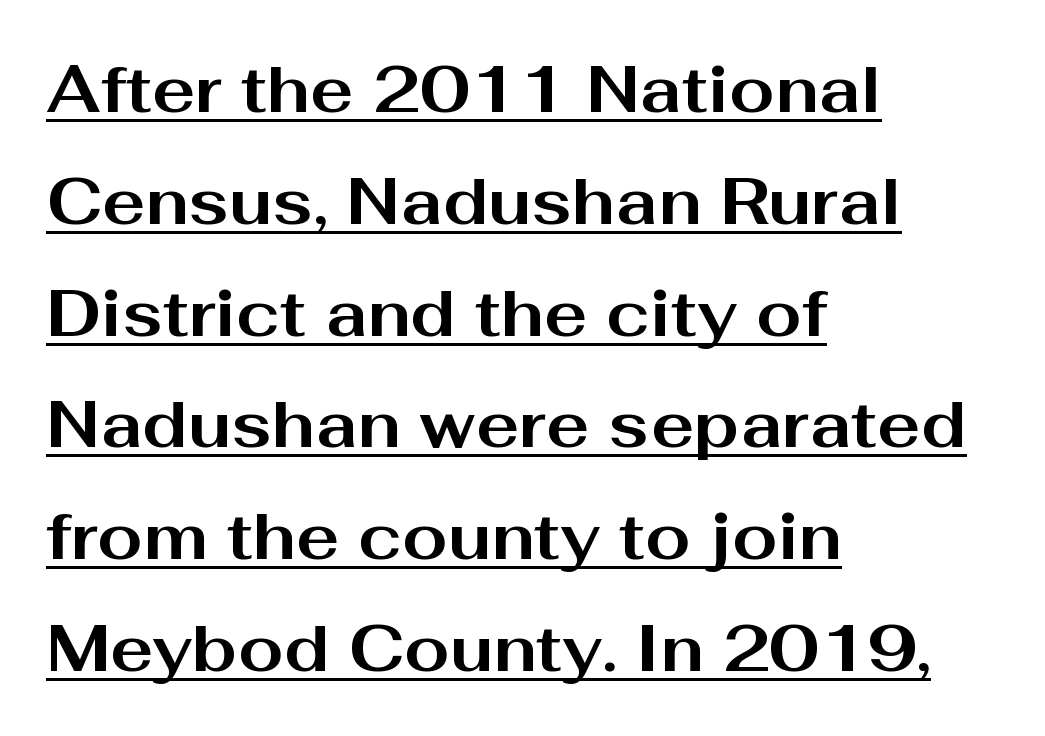
The setting favours the left margin, as ordinary paragraphs usually do. The characters display no serif detailing; their extremities are plain. The rendering uses natural spacing where letterforms have individual widths. Designer's note — italics off, roman on. The rendering uses the underline text-decoration. Does extra space separate the letters? No, they use regular spacing.
